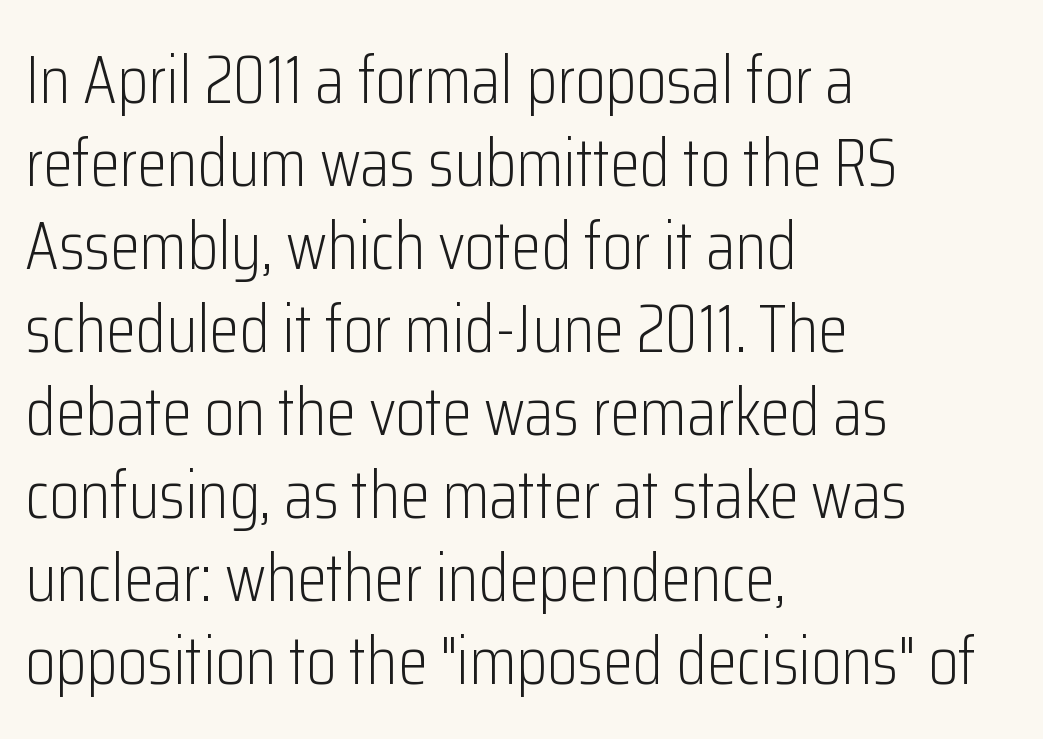
{"serif": "no", "italic": "no", "bold": "no", "weight": "light", "width": "condensed", "stroke_contrast": "low", "x_height": "medium", "monospaced": "no", "underline": "no", "align": "left", "line_spacing_ratio": 1.22, "letter_spacing": "normal", "letter_spacing_em": 0.0, "glyph_px": 68}
